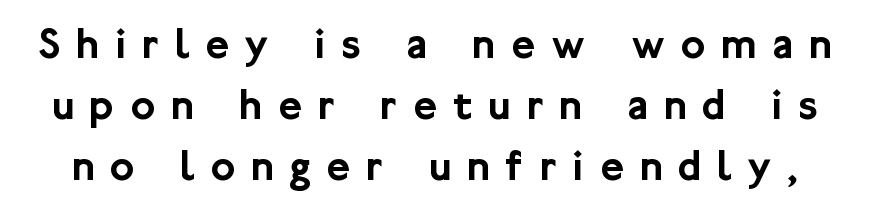
The face used here is rendered with a markedly widened letterfit. Character widths vary here, with narrow letters taking less room than wide ones. Rows of type keep a routine distance in the vertical direction. Classification — sans serif. The font's upright variant was chosen for this text. Honestly, there is no underline to notice here at all.
